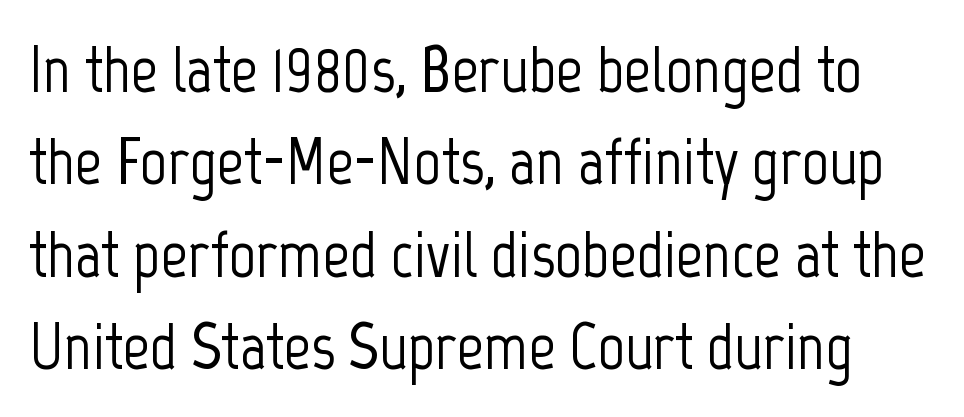
{"serif": "no", "italic": "no", "width": "condensed", "stroke_contrast": "low", "x_height": "medium", "monospaced": "no", "underline": "no", "line_spacing": "normal", "line_spacing_ratio": 1.4, "letter_spacing": "normal", "letter_spacing_em": 0.0, "glyph_px": 66}
